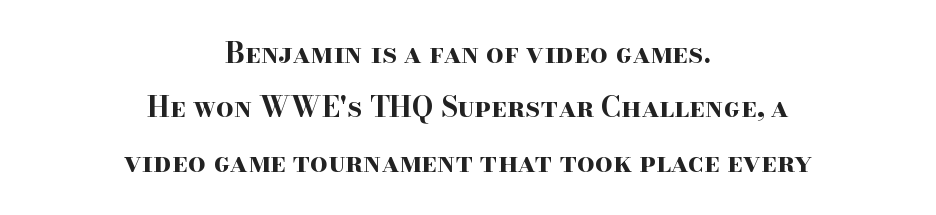
The image shows 28 px bold, wide serif type, upright; set centered, loose line spacing (1.94x), normal letter spacing, not underlined; high stroke contrast and a small x-height.
